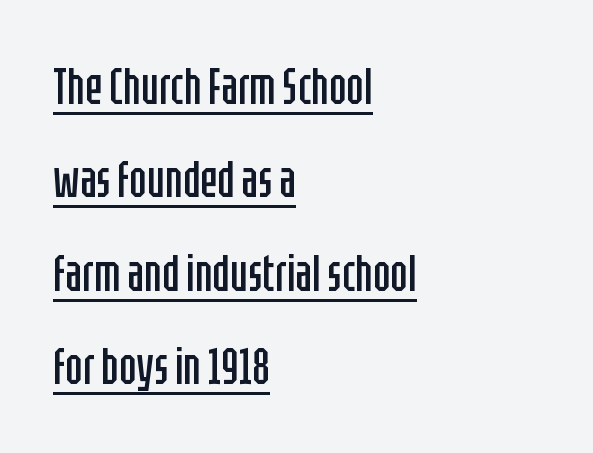
When letters stand straight like this, we call the style roman or upright. Does the type have serifs? No, each stem ends abruptly. This rendering features underlined lettering. The ragged edge is on the right, which tells us the setting is flush left. The cut favours lightness, reaching ordinary text weight at its darkest.
